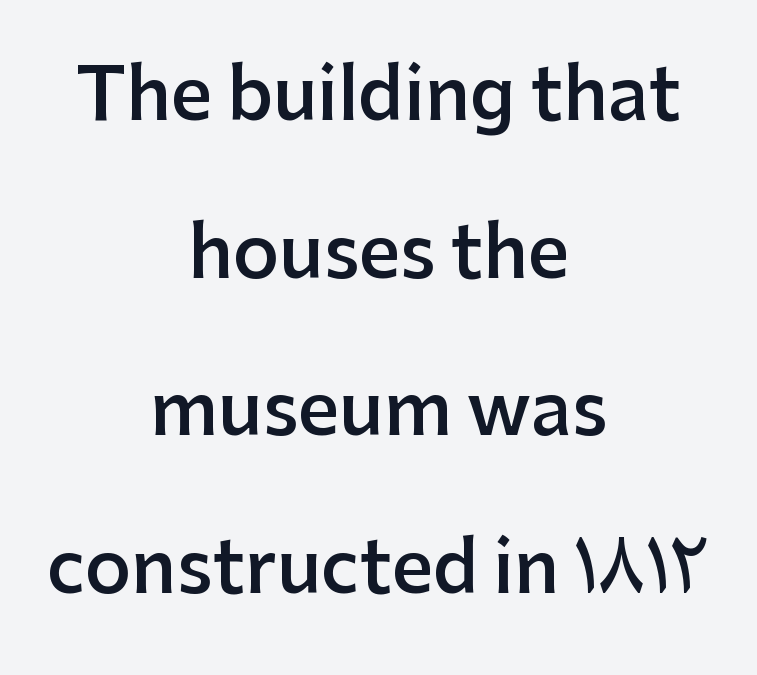
Looks like regular typesetting: each glyph gets only the width it needs. Which margin do the lines hug? Neither — every line sits in the middle. Heft: intermediate — a semibold. The passage shown stacks its lines with a broad gap.
